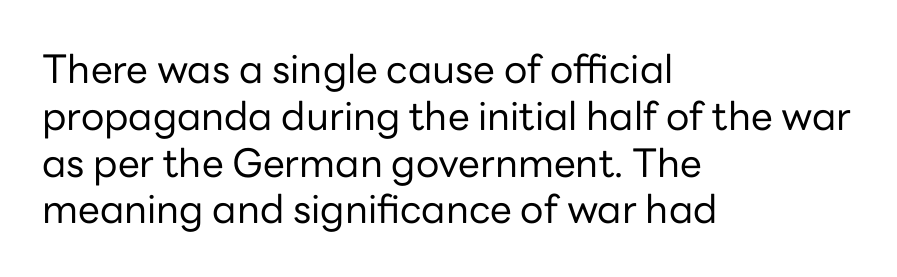
The ragged edge is on the right, which tells us the setting is flush left. Clear beneath every line of the passage. The letters advance in unequal steps, a hallmark of proportional type. Short note: letters normally spaced.
